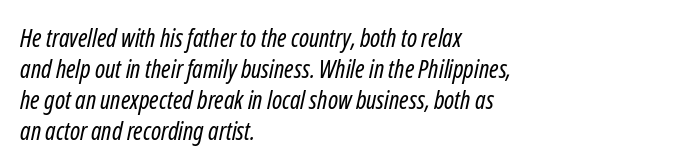
The image shows 25 px text type, italic (leaning right); set left-aligned, line spacing 1.24x, normal letter spacing, not underlined.
